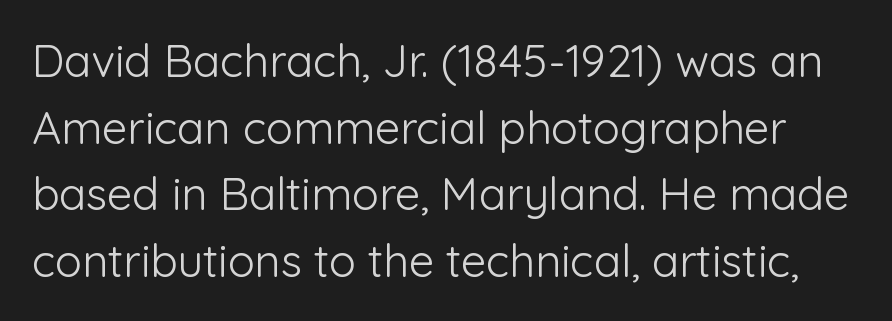
Q: Is the text bold? A: No.
Q: Is the text italic (slanted)? A: No, it is upright.
Q: Is the typeface a serif or a sans-serif typeface? A: Sans-serif.
Q: Is the text underlined? A: No.
Q: Is the spacing between letters normal or unusually wide? A: Normal.
Q: Is the spacing between lines tight, normal or loose? A: Normal.
Q: Width (condensed, normal, or wide)? A: Normal.
Q: Stroke contrast? A: Low.
Q: x-height? A: Medium.
Q: Monospaced? A: No.
